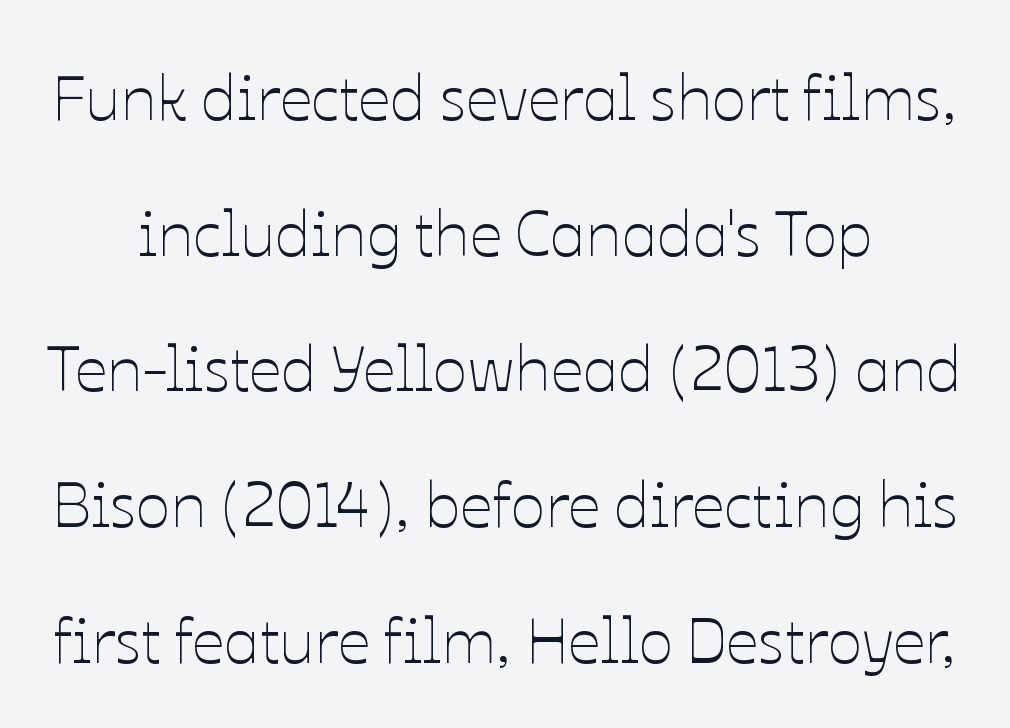
Q: Is the text bold? A: No.
Q: Is the text italic (slanted)? A: No, it is upright.
Q: Is the text underlined? A: No.
Q: Is the spacing between letters normal or unusually wide? A: Normal.
Q: Is the spacing between lines tight, normal or loose? A: Loose.
Q: Width (condensed, normal, or wide)? A: Normal.
Q: Stroke contrast? A: Low.
Q: x-height? A: Medium.
Q: Monospaced? A: No.
